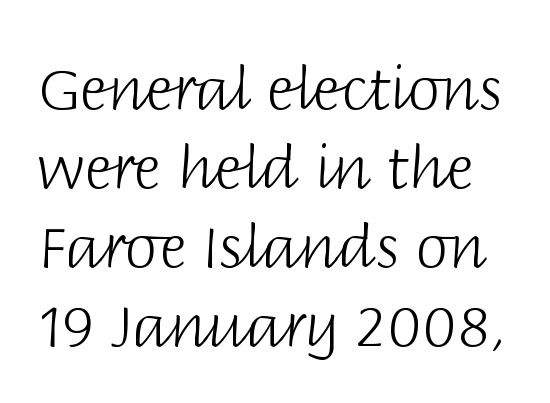
This block has exactly the height ordinary leading produces. You could call the tracking neutral — neither tight nor loose. The passage shown is typed in a proportional face where columns would drift. Look at the bottom of the vertical strokes: they stop flat, with no serifs.
